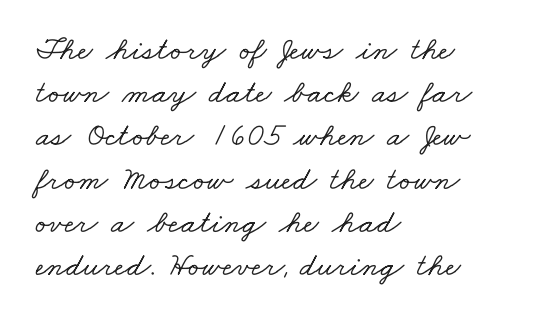
Q: Is the typeface a serif or a sans-serif typeface? A: Serif.
Q: Is the text underlined? A: No.
Q: How is the paragraph aligned? A: Left-aligned.
Q: Is the spacing between letters normal or unusually wide? A: Normal.
Q: Is the spacing between lines tight, normal or loose? A: Normal.
Q: Width (condensed, normal, or wide)? A: Wide.
Q: Stroke contrast? A: Low.
Q: x-height? A: Small.
Q: Monospaced? A: No.
